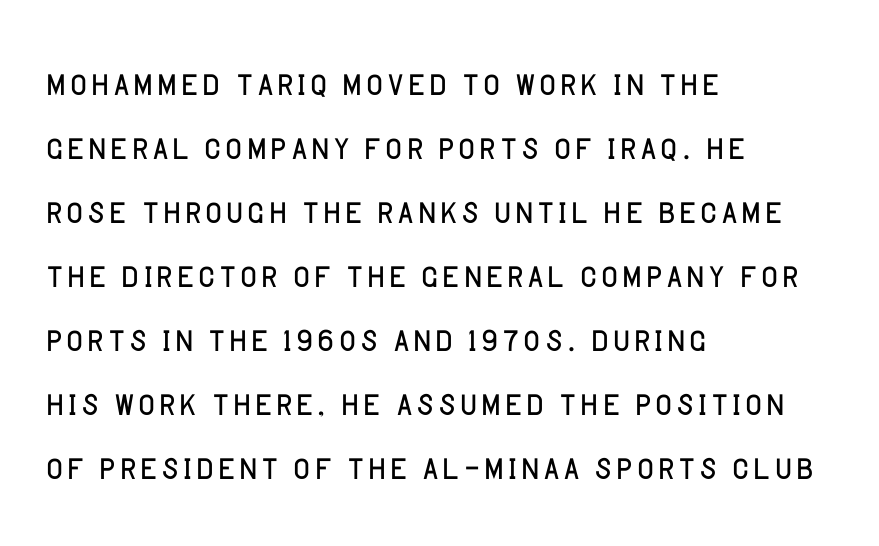
The image shows 46 px light sans-serif type, upright; set left-aligned, normal line spacing (1.39x), normal letter spacing, not underlined; low stroke contrast and a large x-height.
